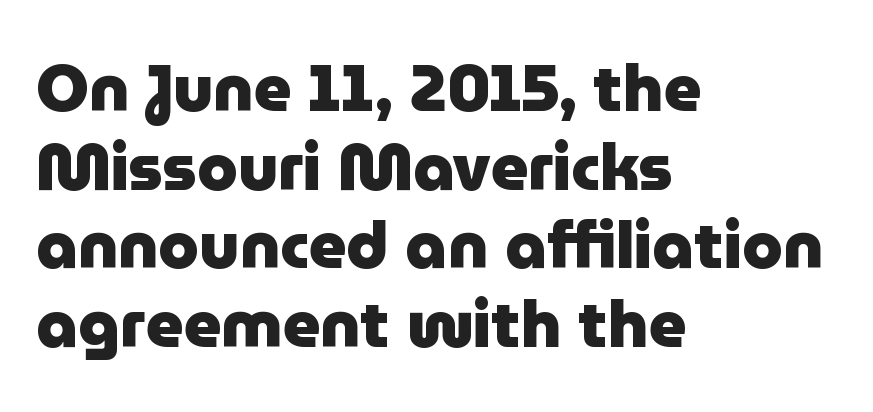
The image shows 65 px heavy sans-serif type, upright; set left-aligned, line spacing 1.21x, normal letter spacing, not underlined; low stroke contrast and a medium x-height.
